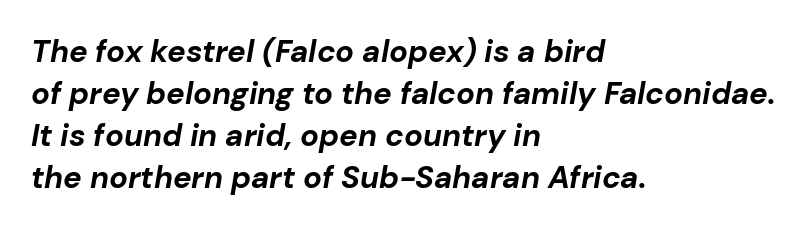
Emphasis by weight is at full strength: bold. Compared with typical body copy, the letter spacing here is the same. Is the block centered? No — it sits flush against the left margin. Varying glyph widths throughout — classic text-font behaviour. The axis of the letterforms is tilted away from vertical. The strip under each line holds only bare page.
